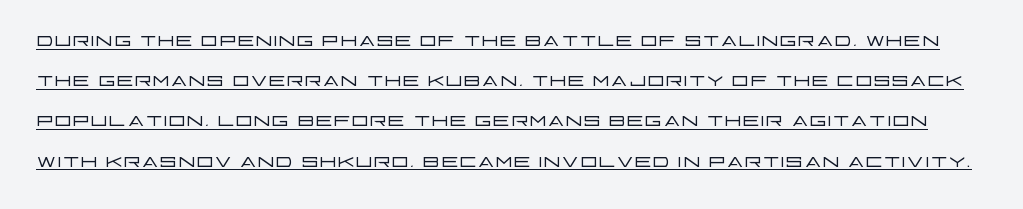
Q: Is the text bold? A: No.
Q: Is the text italic (slanted)? A: No, it is upright.
Q: Is the text underlined? A: Yes.
Q: Is the spacing between letters normal or unusually wide? A: Normal.
Q: Is the spacing between lines tight, normal or loose? A: Normal.
